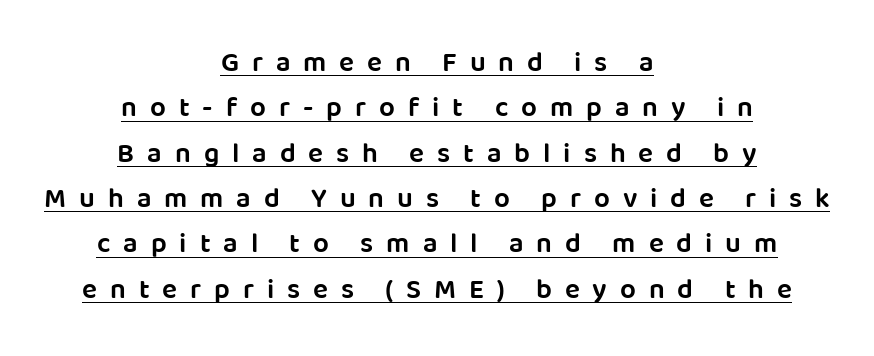
{"serif": "no", "italic": "no", "bold": "semi", "weight": "semibold", "width": "normal", "stroke_contrast": "low", "x_height": "large", "monospaced": "no", "underline": "yes", "align": "center", "line_spacing": "normal", "line_spacing_ratio": 1.62, "letter_spacing": "wide", "letter_spacing_em": 0.46, "glyph_px": 28}
